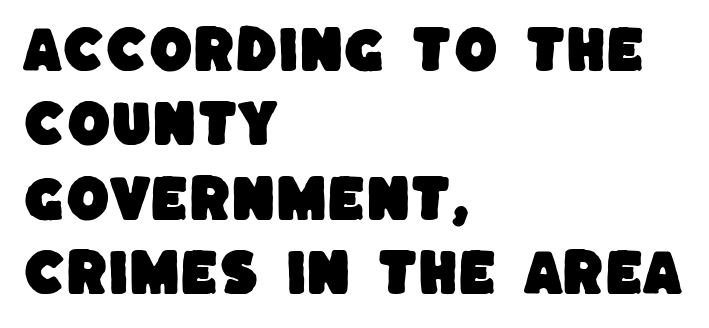
Any mark beneath the type? The region is blank. The lines are quadded left. The vertical gap from one line to the next is medium. The font family rendered here belongs to the sans-serif group. The passage shown is typed in a proportional face where columns would drift.
